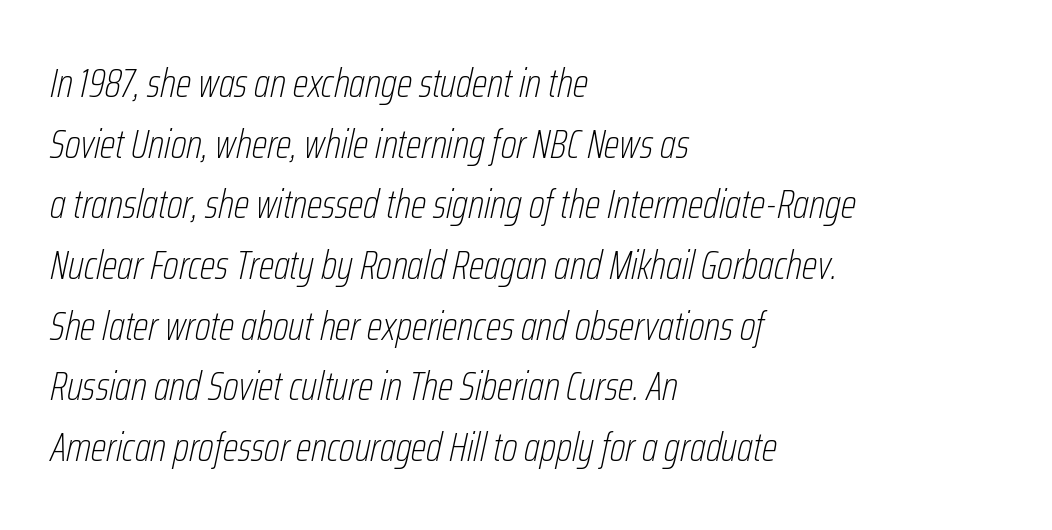
{"italic": "yes", "lean": "right", "slant_degrees": 12, "bold": "no", "weight": "thin", "width": "condensed", "stroke_contrast": "low", "x_height": "medium", "monospaced": "no", "underline": "no", "align": "left", "line_spacing": "normal", "line_spacing_ratio": 1.48, "letter_spacing": "normal", "letter_spacing_em": 0.0, "glyph_px": 41}
